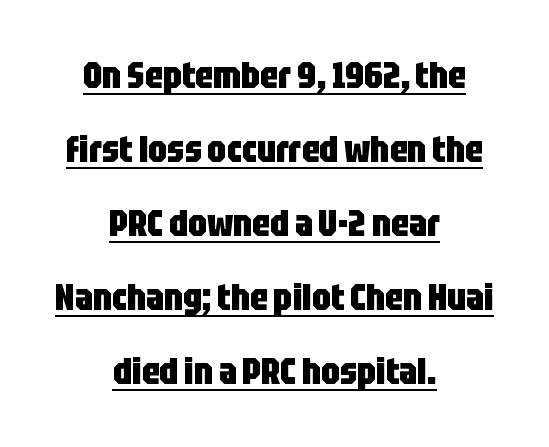
In terms of letterform style, serifs are entirely absent. Both edges are ragged and mirror each other, which tells us the setting is centered. The font's upright variant was chosen for this text. Summary of weight: heavy, a full bold. Line spacing here is loose. Here the glyphs are tracked normally, forming tight word shapes.
